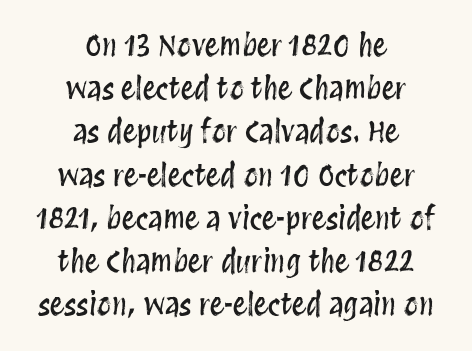
{"italic": "no", "width": "condensed", "stroke_contrast": "medium", "x_height": "large", "monospaced": "no", "underline": "no", "align": "center", "line_spacing": "normal", "line_spacing_ratio": 1.49, "letter_spacing": "normal", "letter_spacing_em": 0.0, "glyph_px": 29}
